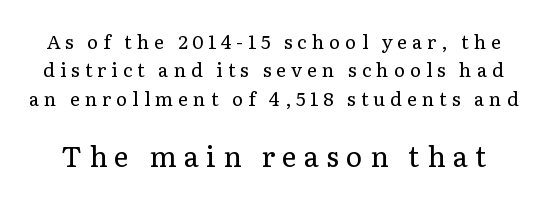
{"serif": "yes", "italic": "no", "bold": "no", "weight": "regular", "width": "normal", "stroke_contrast": "low", "x_height": "medium", "monospaced": "no", "underline": "no", "line_spacing": "normal", "line_spacing_ratio": 1.5, "letter_spacing": "wide", "letter_spacing_em": 0.26, "larger_block": "second", "size_ratio": 1.47, "glyph_px": 28}
